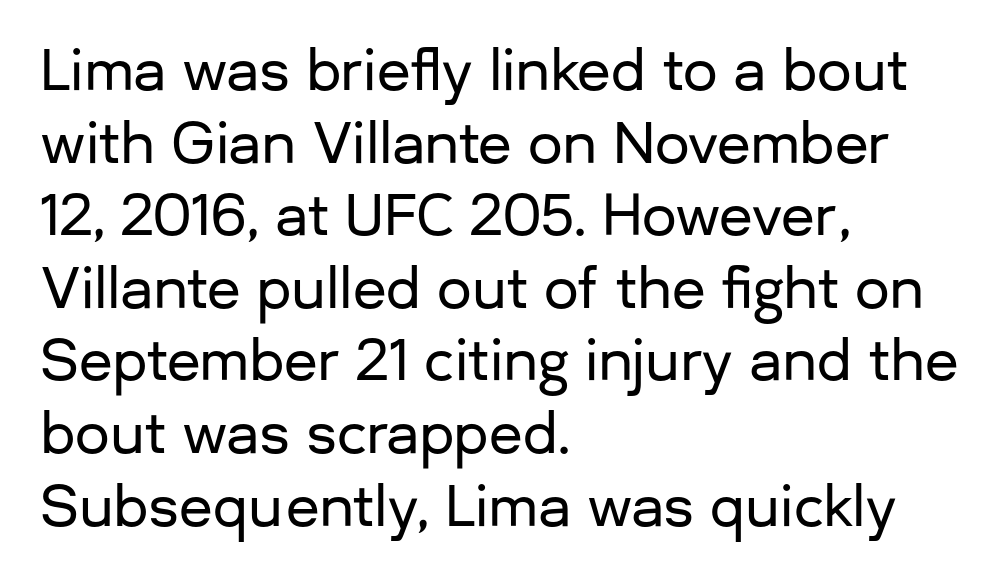
The image shows 55 px sans-serif type, upright; set left-aligned, normal line spacing (1.32x), normal letter spacing, not underlined; low stroke contrast and a medium x-height.
